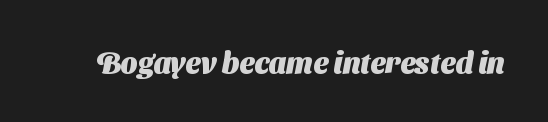
The tracking reads as untouched default to a designer's eye. The typesetting leans heavy: a genuine bold. Proportional: the letters do not fall into vertical columns. No word sits above an underline.
